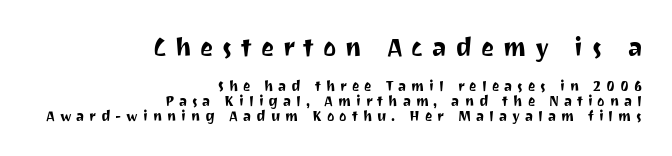
Q: Is the text italic (slanted)? A: No, it is upright.
Q: Is the text underlined? A: No.
Q: How is the paragraph aligned? A: Right-aligned.
Q: Is the spacing between letters normal or unusually wide? A: Unusually wide.
Q: Is the spacing between lines tight, normal or loose? A: Tight.
Q: Which block of text is set in a larger size, the first (top) or the second (bottom)? A: The first (top) one.
